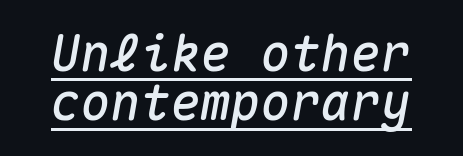
{"italic": "yes", "lean": "right", "slant_degrees": 10, "width": "normal", "stroke_contrast": "medium", "x_height": "medium", "monospaced": "yes", "underline": "yes", "line_spacing": "tight", "line_spacing_ratio": 0.99, "letter_spacing": "normal", "letter_spacing_em": 0.0, "glyph_px": 50}
